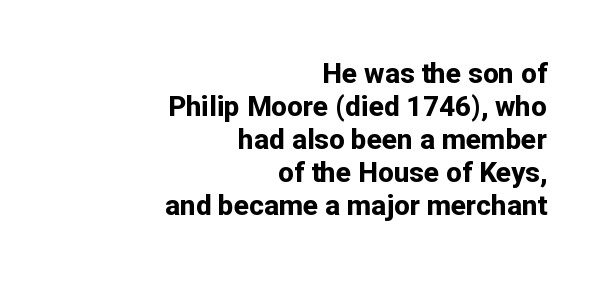
The image shows 28 px bold sans-serif type, upright; set right-aligned, line spacing 1.18x, normal letter spacing, not underlined; low stroke contrast and a medium x-height.
